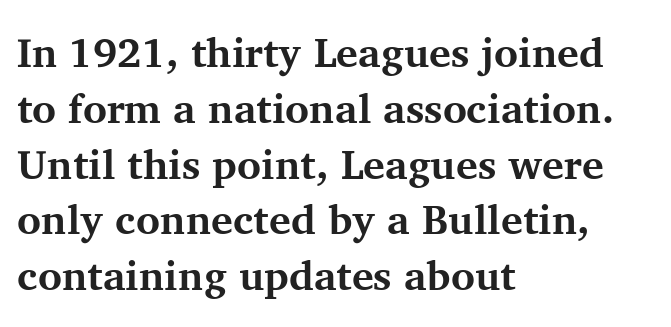
Plain, unruled lines of type. In terms of letterspacing, this is plain default setting. You'd pick this weight for a headline — it's a proper bold. Summary of vertical rhythm: regular, with standard interline spacing. Ordinary non-slanted type is in use. A typesetter would call this proportional, since set widths differ per character.
